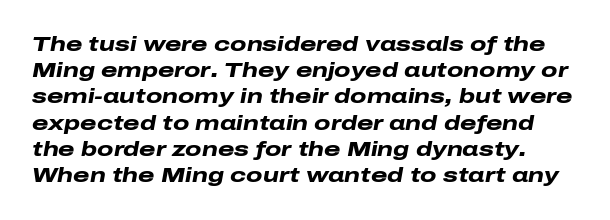
The tracking reads as untouched default to a designer's eye. Students, observe: this is what conventionally led text looks like. If you drew a line through each stem, it would be angled. Is the type bold? Yes — the strokes are clearly thick and heavy. Descender tails drop into unmarked territory.
